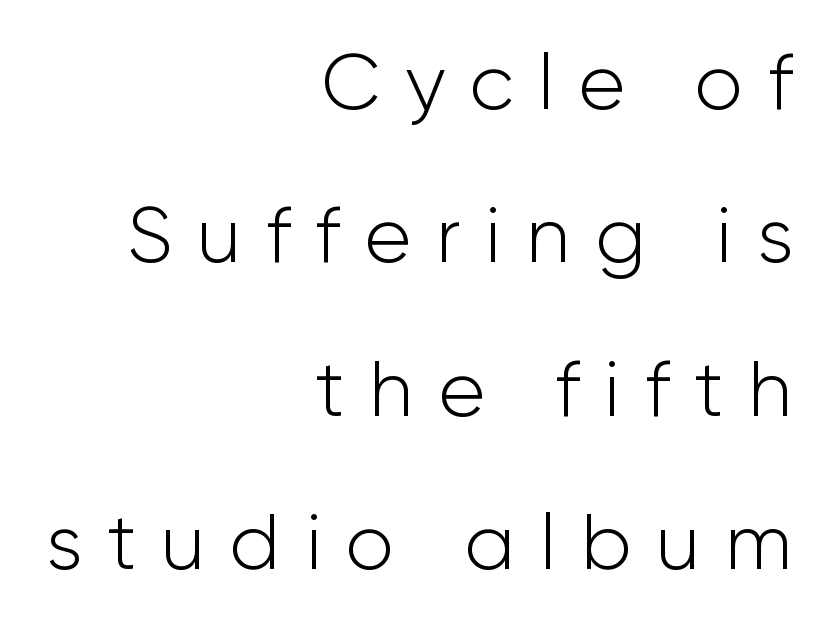
{"serif": "no", "italic": "no", "bold": "no", "weight": "light", "width": "normal", "stroke_contrast": "low", "x_height": "medium", "monospaced": "no", "underline": "no", "align": "right", "line_spacing": "loose", "line_spacing_ratio": 1.94, "letter_spacing": "wide", "letter_spacing_em": 0.31, "glyph_px": 79}
